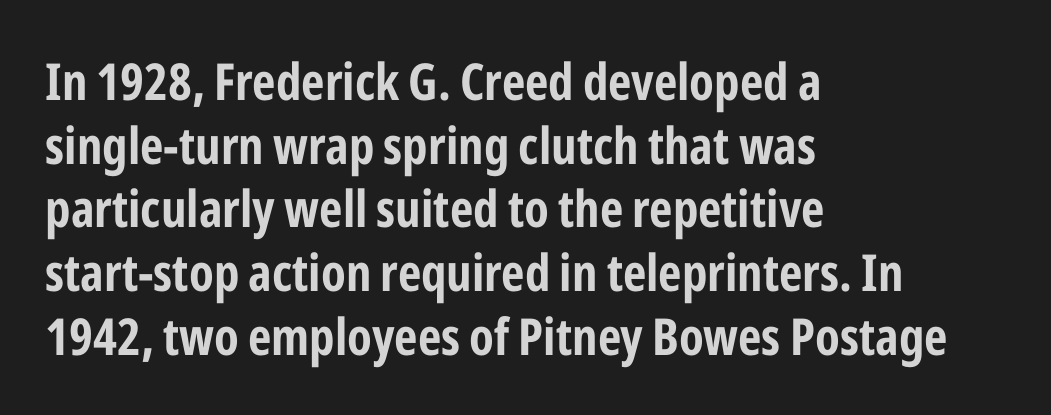
Q: Is the text bold? A: Yes.
Q: Is the text italic (slanted)? A: No, it is upright.
Q: Is the typeface a serif or a sans-serif typeface? A: Sans-serif.
Q: Is the text underlined? A: No.
Q: How is the paragraph aligned? A: Left-aligned.
Q: Is the spacing between letters normal or unusually wide? A: Normal.
Q: Is the spacing between lines tight, normal or loose? A: Normal.
Q: Width (condensed, normal, or wide)? A: Condensed.
Q: Stroke contrast? A: Low.
Q: x-height? A: Medium.
Q: Monospaced? A: No.
